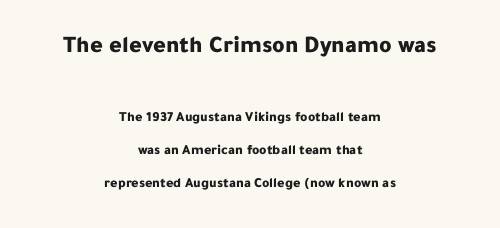
{"italic": "no", "bold": "yes", "underline": "no", "align": "center", "line_spacing": "loose", "line_spacing_ratio": 2.36, "letter_spacing": "normal", "letter_spacing_em": 0.0, "larger_block": "first", "size_ratio": 1.71, "glyph_px": 24}
